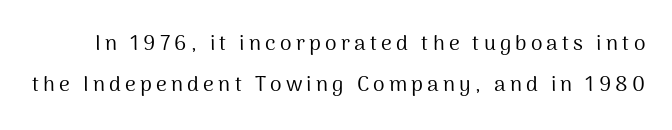
Observe the wide spacing: letters keep a clear distance from each other. The typesetting does not lean heavy: it is not bold. A typesetter would call this leading open, well beyond the default. A typesetter would mark this as roman, not italic.
